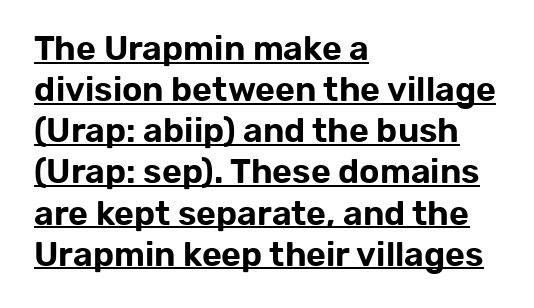
The type family on display is of the sans-serif kind. When letters stand straight like this, we call the style roman or upright. The passage shown is typed in a proportional face where columns would drift. Is the block centered? No — it sits flush against the left margin.
